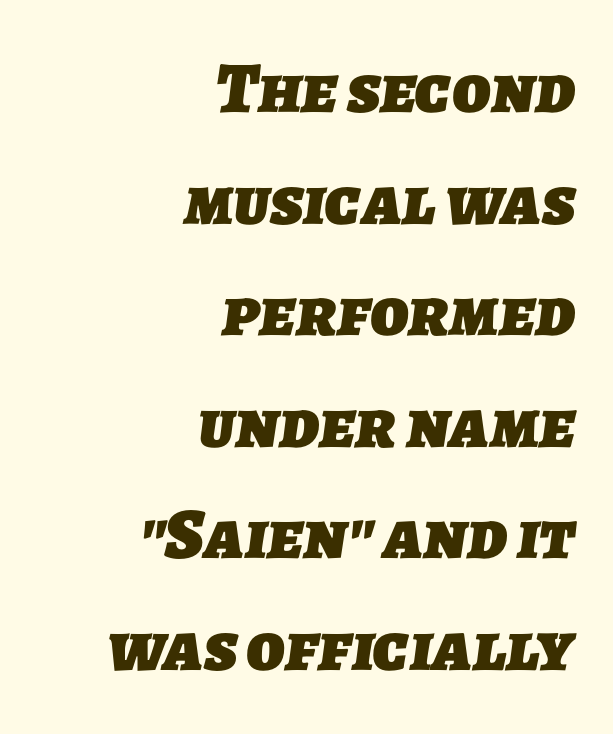
Line ends are locked; line starts wander. Short note: letters normally spaced. The letters advance in unequal steps, a hallmark of proportional type. Beneath every word, the page is bare. You can tell from the bare stems that sans-serif type was used.
